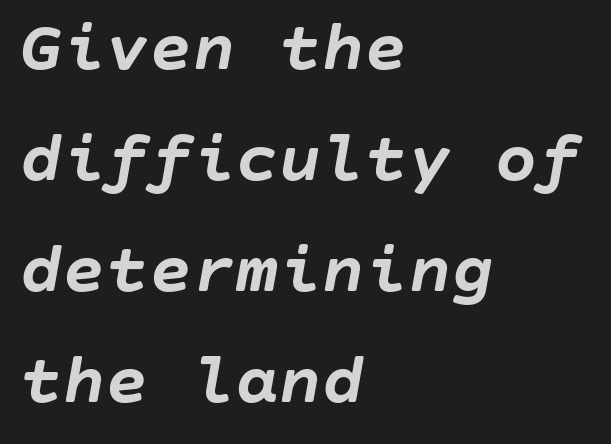
When letters slant like this, we call the style italic. The area under the type is left untouched. Short note: letters normally spaced. A full-strength bold gives these letters their thick strokes.
